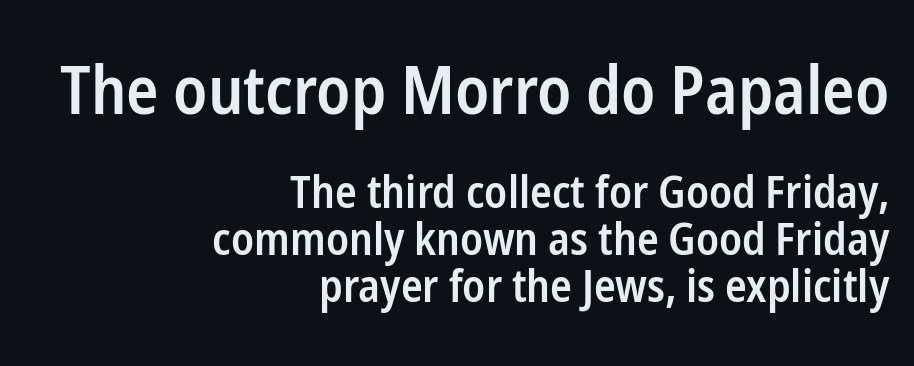
Unlike italic type, these characters show no tilt at all. Does the leading feel generous? Not at all — it's pinched. The letters in the upper block stand taller than those in the block below. The area under the type is left untouched. Its strokes are somewhat broadened, the hallmark of semibold type. The rendering shows plain stroke endings on the letterforms — a sans-serif design.
